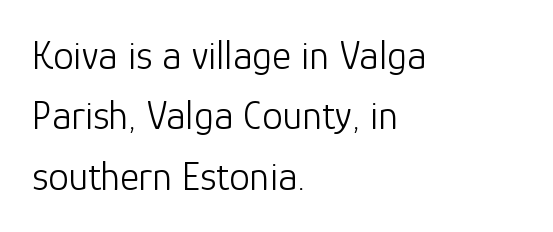
{"serif": "no", "italic": "no", "bold": "no", "weight": "light", "width": "normal", "stroke_contrast": "low", "x_height": "medium", "monospaced": "no", "underline": "no", "align": "left", "line_spacing": "normal", "line_spacing_ratio": 1.47, "letter_spacing": "normal", "letter_spacing_em": 0.0, "glyph_px": 41}
